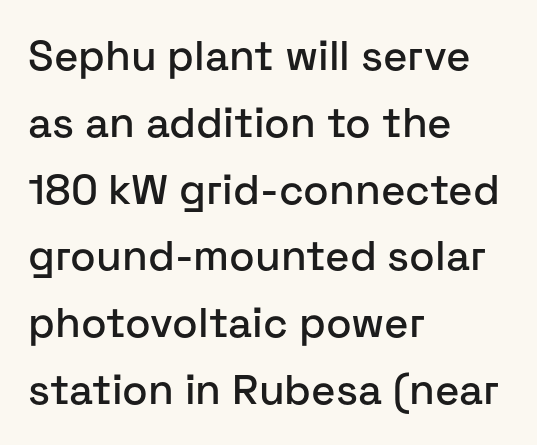
The image shows 42 px sans-serif type, upright; set left-aligned, normal line spacing (1.59x), normal letter spacing, not underlined; low stroke contrast and a medium x-height.
